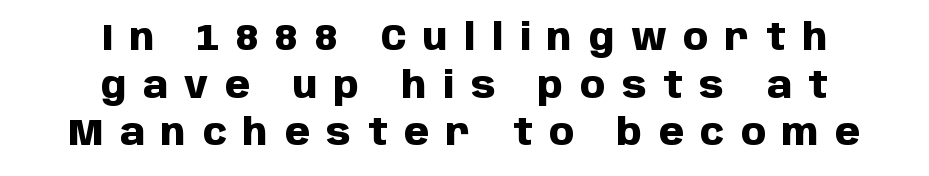
Q: Is the text bold? A: Yes.
Q: Is the text italic (slanted)? A: No, it is upright.
Q: Is the typeface a serif or a sans-serif typeface? A: Sans-serif.
Q: Is the text underlined? A: No.
Q: How is the paragraph aligned? A: Centered.
Q: Is the spacing between letters normal or unusually wide? A: Unusually wide.
Q: Is the spacing between lines tight, normal or loose? A: Normal.
Q: Width (condensed, normal, or wide)? A: Normal.
Q: Stroke contrast? A: Low.
Q: x-height? A: Large.
Q: Monospaced? A: No.
